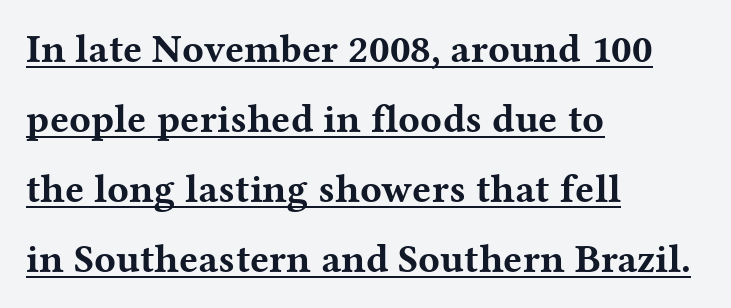
{"serif": "yes", "italic": "no", "bold": "yes", "weight": "bold", "width": "wide", "stroke_contrast": "medium", "x_height": "medium", "monospaced": "no", "underline": "yes", "align": "left", "line_spacing_ratio": 1.75, "letter_spacing": "normal", "letter_spacing_em": 0.0, "glyph_px": 40}
